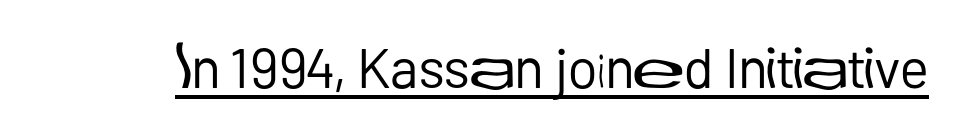
The image shows 56 px regular-weight sans-serif type, upright; set normal letter spacing, underlined; low stroke contrast and a medium x-height.
